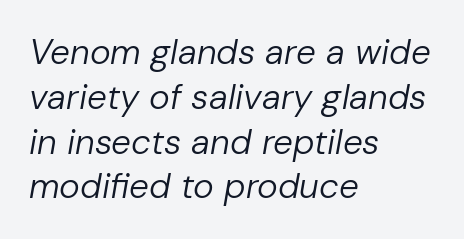
Q: Is the text bold? A: No.
Q: Is the text italic (slanted)? A: Yes, it leans right by about 10 degrees.
Q: Is the text underlined? A: No.
Q: How is the paragraph aligned? A: Left-aligned.
Q: Is the spacing between letters normal or unusually wide? A: Normal.
Q: Is the spacing between lines tight, normal or loose? A: Normal.
Q: Width (condensed, normal, or wide)? A: Normal.
Q: Stroke contrast? A: Low.
Q: x-height? A: Medium.
Q: Monospaced? A: No.
